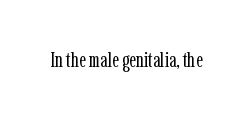
The image shows 21 px text type, upright; set normal letter spacing, not underlined.
